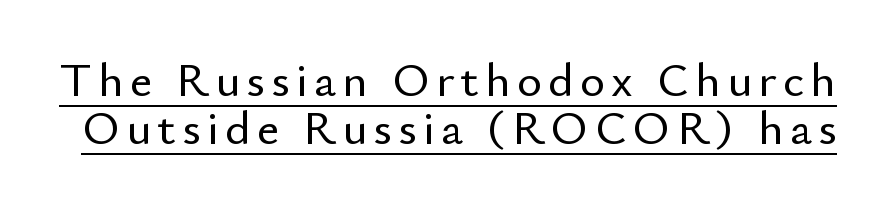
{"serif": "no", "italic": "no", "width": "normal", "stroke_contrast": "low", "x_height": "small", "monospaced": "no", "underline": "yes", "line_spacing": "tight", "line_spacing_ratio": 1.01, "glyph_px": 48}
